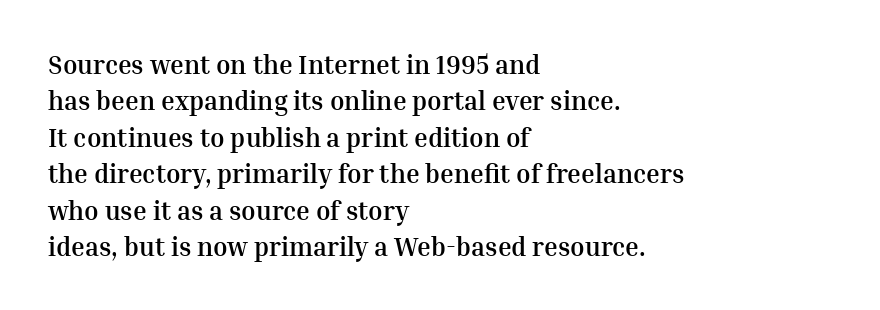
Characters remain perfectly vertical along every line. The passage is arranged the way most books set body copy — flush left. These lines sit exactly where default settings would place them. Nobody touched the tracking dial on this one. Descender tails drop into unmarked territory. Is the type bold? Yes — the strokes are clearly thick and heavy.
